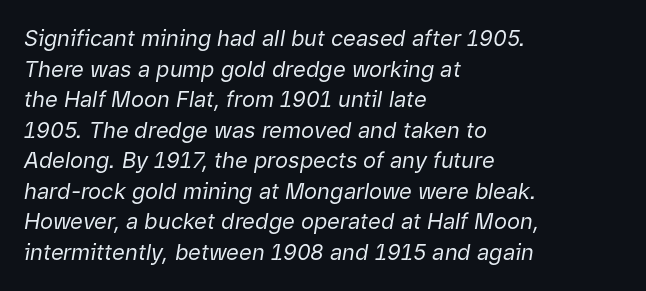
No chunkiness to these letters — they're not bold. Is the letter spacing exaggerated? No — it looks like the ordinary default. A bare baseline throughout the passage. Is the block centered? No — it sits flush against the left margin. Designer's note — italics engaged. Regarding leading, the lines here are spaced in the standard way.
